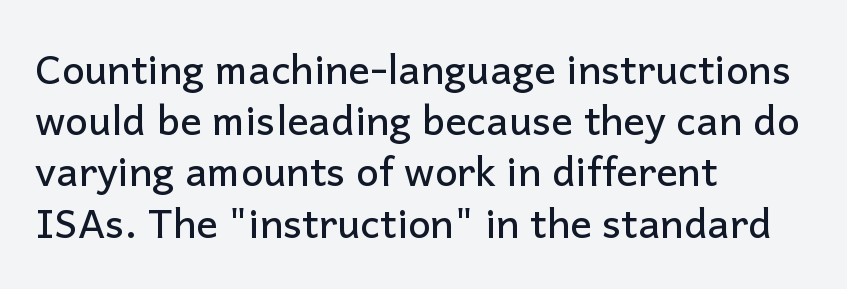
Whoever set this chose a conventional vertical rhythm. To sum up the face: it is a sans, with no serifs. The passage is arranged the way most books set body copy — flush left. Italic: no, the glyphs are upright roman. The rendering uses natural spacing where letterforms have individual widths. Compared with typical body copy, the letter spacing here is the same.
